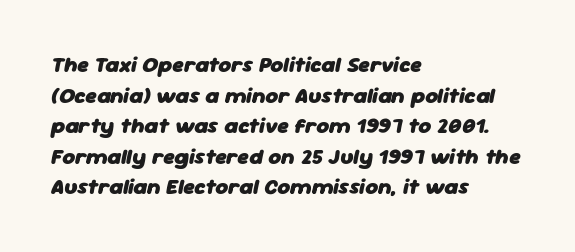
The image shows 22 px bold type, italic (leaning right); set left-aligned, normal line spacing (1.39x), normal letter spacing, not underlined.
